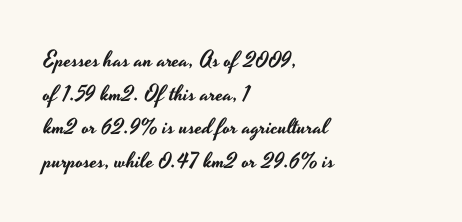
One glance says typical: line gaps are just what's usual. The gap between lines stays unmarked. These lines keep a tight, regular rhythm from letter to letter. Casual observation: everything's shoved over to the left.
